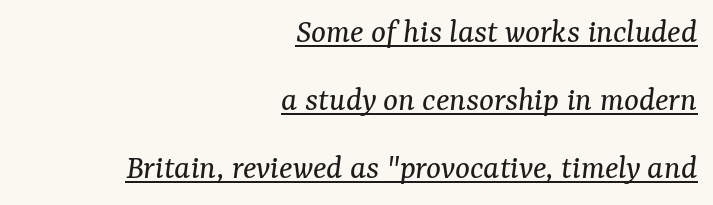
The image shows 35 px regular-weight serif type, italic (leaning right); set right-aligned, loose line spacing (1.95x), normal letter spacing, underlined; medium stroke contrast and a medium x-height.
